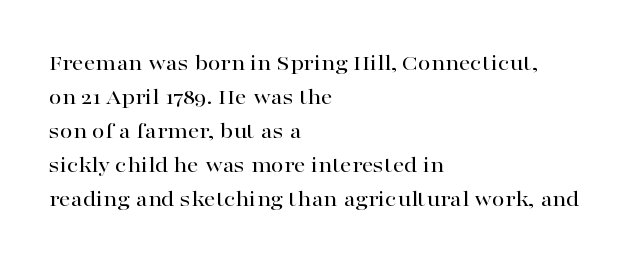
The image shows 23 px text type, upright; set left-aligned, normal line spacing (1.48x), normal letter spacing, not underlined.
